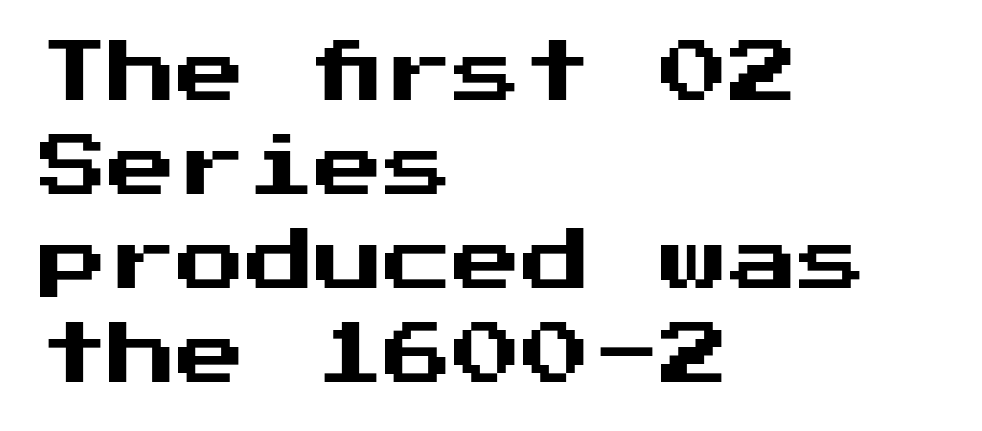
Q: Is the text italic (slanted)? A: No, it is upright.
Q: Is the typeface a serif or a sans-serif typeface? A: Sans-serif.
Q: Is the text underlined? A: No.
Q: How is the paragraph aligned? A: Left-aligned.
Q: Is the spacing between letters normal or unusually wide? A: Normal.
Q: Is the spacing between lines tight, normal or loose? A: Normal.
Q: Width (condensed, normal, or wide)? A: Normal.
Q: Stroke contrast? A: Medium.
Q: x-height? A: Medium.
